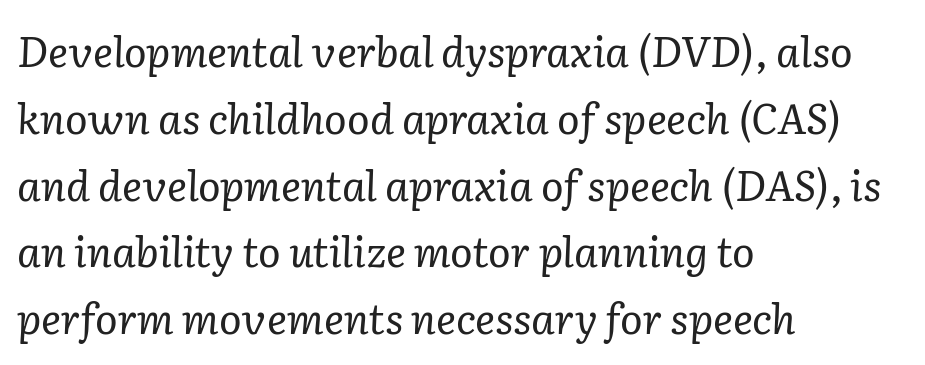
{"serif": "yes", "italic": "yes", "lean": "right", "slant_degrees": 2, "bold": "no", "weight": "regular", "width": "normal", "stroke_contrast": "low", "x_height": "medium", "monospaced": "no", "underline": "no", "align": "left", "line_spacing": "normal", "line_spacing_ratio": 1.59, "letter_spacing": "normal", "letter_spacing_em": 0.0, "glyph_px": 42}
